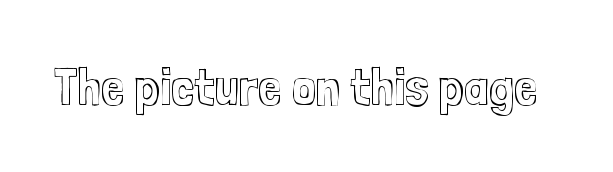
{"italic": "no", "width": "condensed", "x_height": "medium", "monospaced": "no", "underline": "no", "letter_spacing": "normal", "letter_spacing_em": 0.0, "glyph_px": 53}
